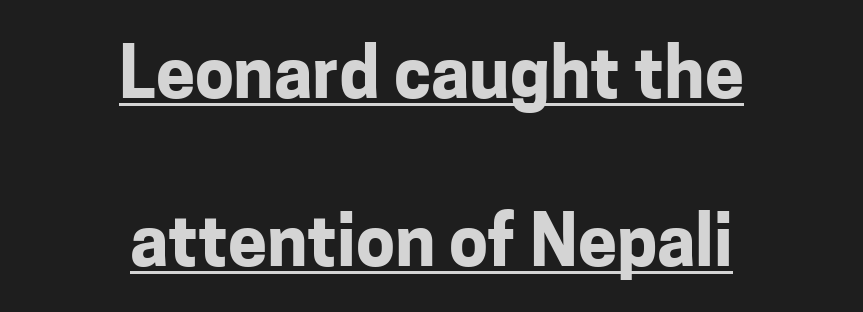
Q: Is the text bold? A: Yes.
Q: Is the text italic (slanted)? A: No, it is upright.
Q: Is the typeface a serif or a sans-serif typeface? A: Sans-serif.
Q: Is the text underlined? A: Yes.
Q: How is the paragraph aligned? A: Centered.
Q: Is the spacing between letters normal or unusually wide? A: Normal.
Q: Is the spacing between lines tight, normal or loose? A: Loose.
Q: Width (condensed, normal, or wide)? A: Normal.
Q: Stroke contrast? A: Low.
Q: x-height? A: Medium.
Q: Monospaced? A: No.
